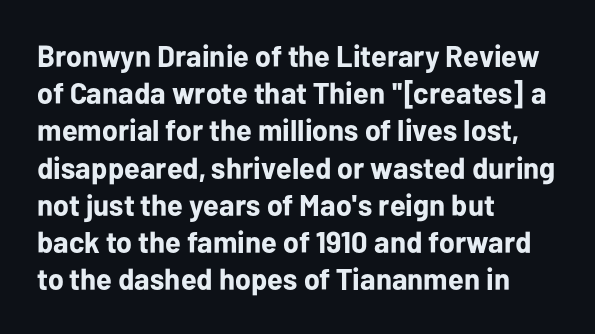
Strong, thick strokes mark this as bold type. You can tell it's not italic because the verticals are truly vertical. Unlike a traditional serif, this face leaves its strokes unadorned. Do the characters align in a grid? No, the font is proportional. Is the letter spacing exaggerated? No — it looks like the ordinary default. Bare-footed words on every line.
